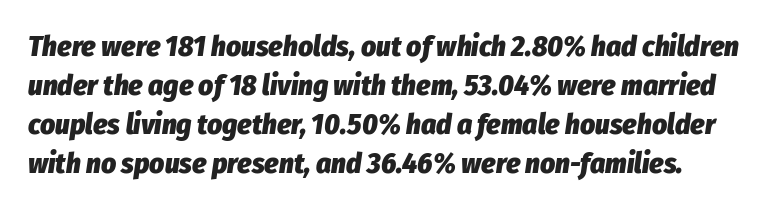
Glyph-to-glyph distance matches everyday printed text. Has an underline been added? It has not. Vertical spacing — default. The text carries the slant typical of an italic or oblique font.
